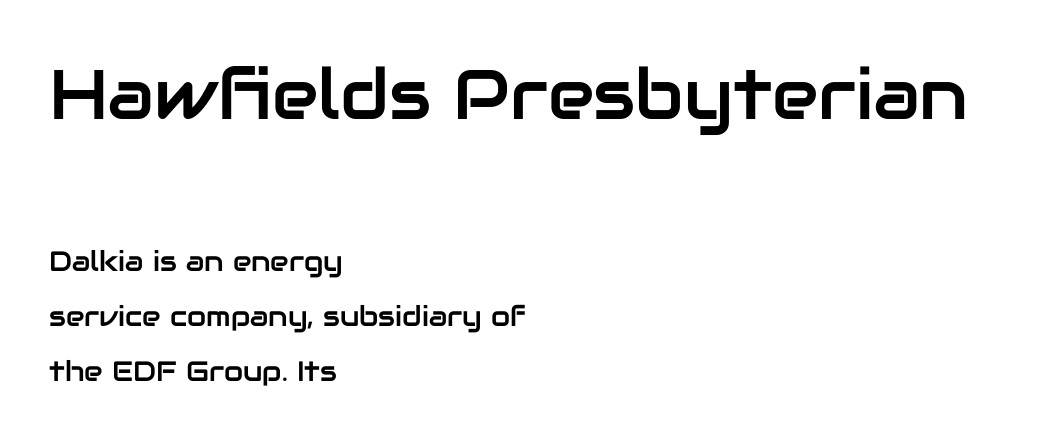
{"serif": "no", "italic": "no", "width": "normal", "stroke_contrast": "low", "x_height": "medium", "monospaced": "no", "underline": "no", "align": "left", "line_spacing": "loose", "line_spacing_ratio": 1.97, "letter_spacing": "normal", "letter_spacing_em": 0.0, "larger_block": "first", "size_ratio": 2.5, "glyph_px": 70}
